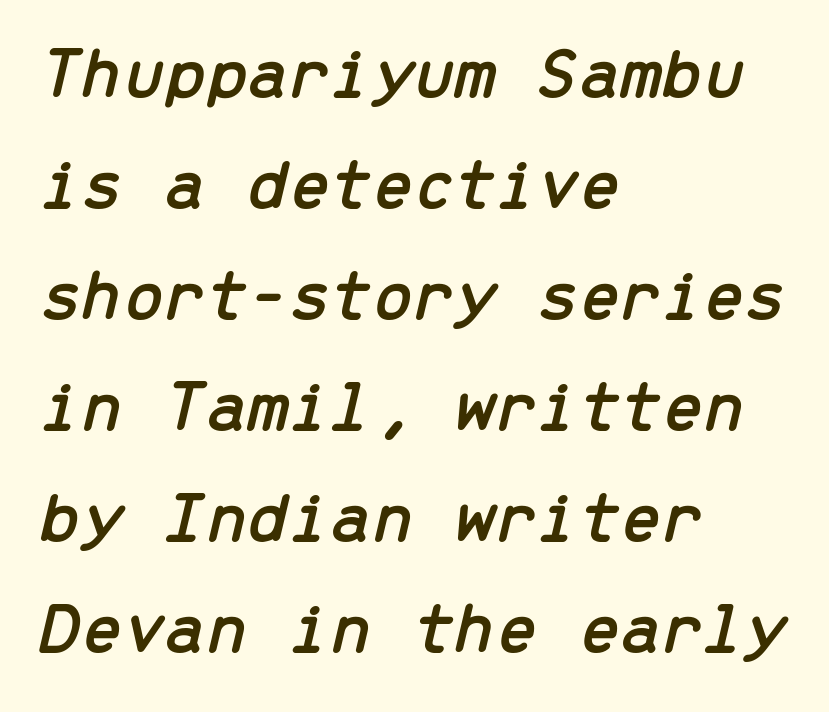
The image shows 74 px text type, italic (leaning right), monospaced; set left-aligned, normal line spacing (1.5x), normal letter spacing, not underlined; low stroke contrast and a medium x-height.
